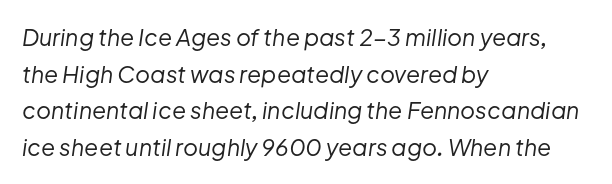
Q: Is the text bold? A: No.
Q: Is the text italic (slanted)? A: Yes, it leans right by about 8 degrees.
Q: Is the text underlined? A: No.
Q: How is the paragraph aligned? A: Left-aligned.
Q: Is the spacing between letters normal or unusually wide? A: Normal.
Q: Is the spacing between lines tight, normal or loose? A: Normal.
